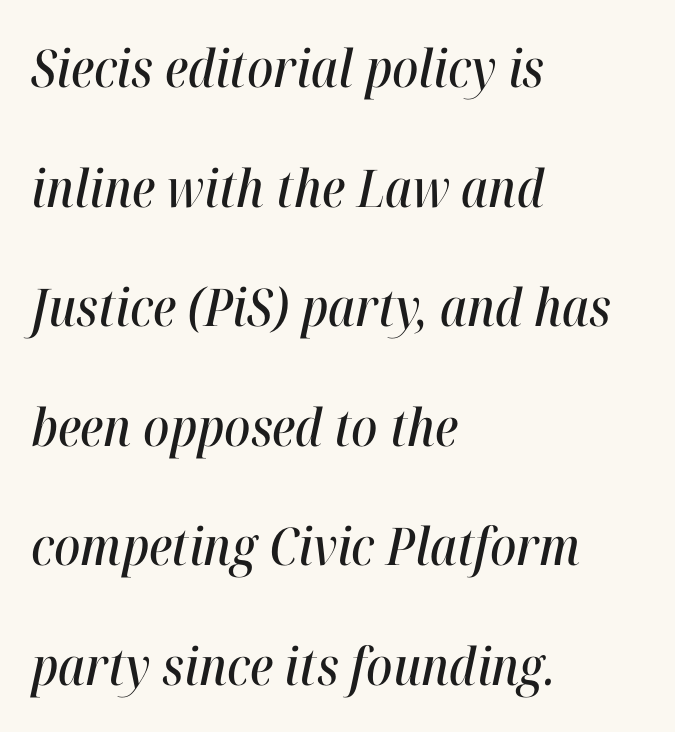
Q: Is the text italic (slanted)? A: Yes, it leans right by about 12 degrees.
Q: Is the text underlined? A: No.
Q: How is the paragraph aligned? A: Left-aligned.
Q: Is the spacing between letters normal or unusually wide? A: Normal.
Q: Is the spacing between lines tight, normal or loose? A: Loose.
Q: Width (condensed, normal, or wide)? A: Condensed.
Q: Stroke contrast? A: High.
Q: x-height? A: Medium.
Q: Monospaced? A: No.
